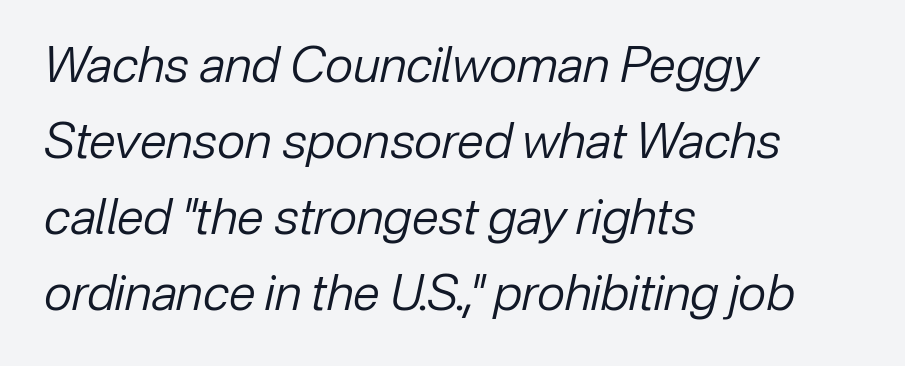
Looking at the ascenders, they clearly lean. The strokes carry an ordinary text weight at most. Casual observation: everything's shoved over to the left. The space between consecutive lines is moderate. Letters rest on an invisible, unmarked baseline. These lines are rendered in a variable-pitch font.
